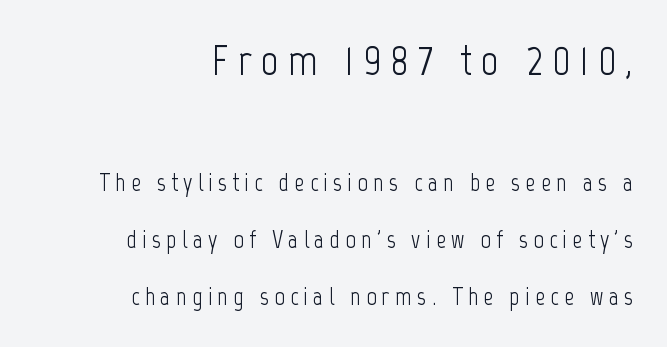
The image shows 43 px light, condensed sans-serif type, upright; set right-aligned, loose line spacing (2.29x), unusually wide letter spacing (+0.21 em), not underlined; the first (top) block is 1.72x larger; low stroke contrast and a medium x-height.
